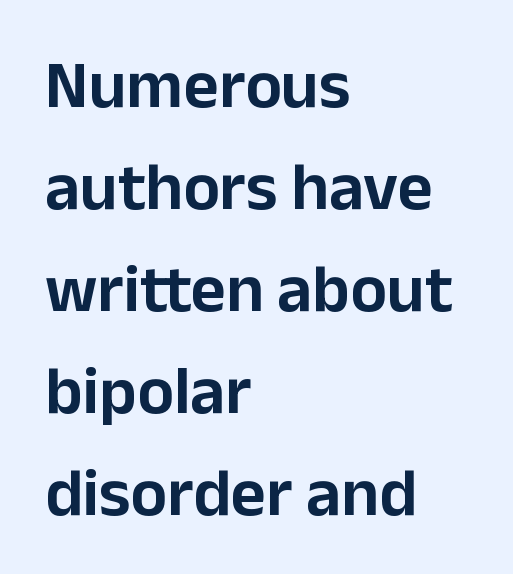
Q: Is the text italic (slanted)? A: No, it is upright.
Q: Is the typeface a serif or a sans-serif typeface? A: Sans-serif.
Q: Is the text underlined? A: No.
Q: How is the paragraph aligned? A: Left-aligned.
Q: Is the spacing between letters normal or unusually wide? A: Normal.
Q: Is the spacing between lines tight, normal or loose? A: Normal.
Q: Width (condensed, normal, or wide)? A: Normal.
Q: Stroke contrast? A: Low.
Q: x-height? A: Medium.
Q: Monospaced? A: No.
